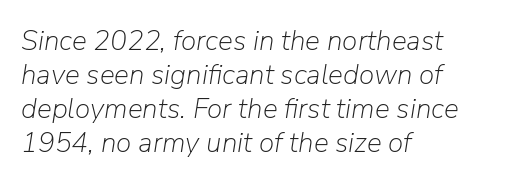
The line texture is even and compact thanks to regular tracking. Line starts are locked; line ends wander. You could not count columns in this text — the font is proportionally spaced. Italic: yes, the glyphs are oblique.
